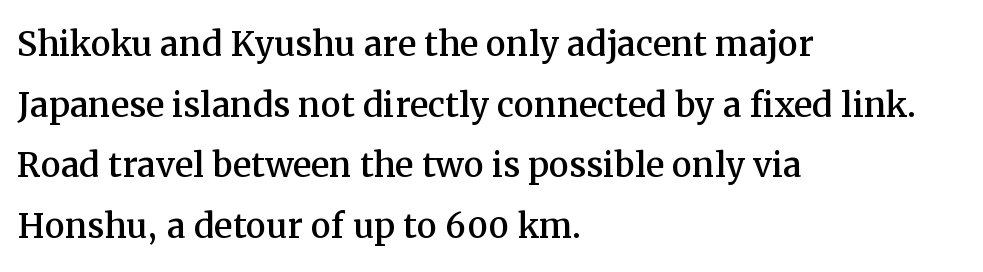
{"serif": "yes", "italic": "no", "width": "normal", "stroke_contrast": "medium", "x_height": "medium", "monospaced": "no", "underline": "no", "align": "left", "line_spacing": "normal", "line_spacing_ratio": 1.35, "letter_spacing": "normal", "letter_spacing_em": 0.0, "glyph_px": 45}
